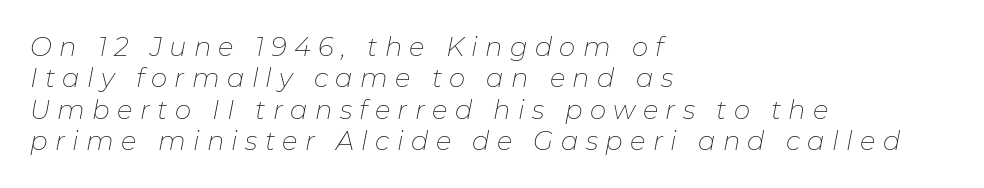
The image shows 26 px text type, italic (leaning right); set left-aligned, line spacing 1.21x, unusually wide letter spacing (+0.28 em), not underlined.
